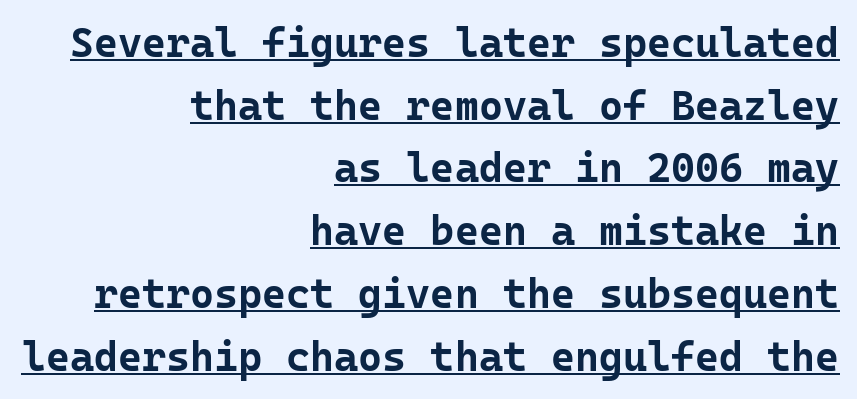
The lettering holds an erect, upright posture throughout. In terms of leading, this rendering sits right in the middle. Is the letter spacing exaggerated? No — it looks like the ordinary default. Does the type have serifs? No, each stem ends abruptly.
